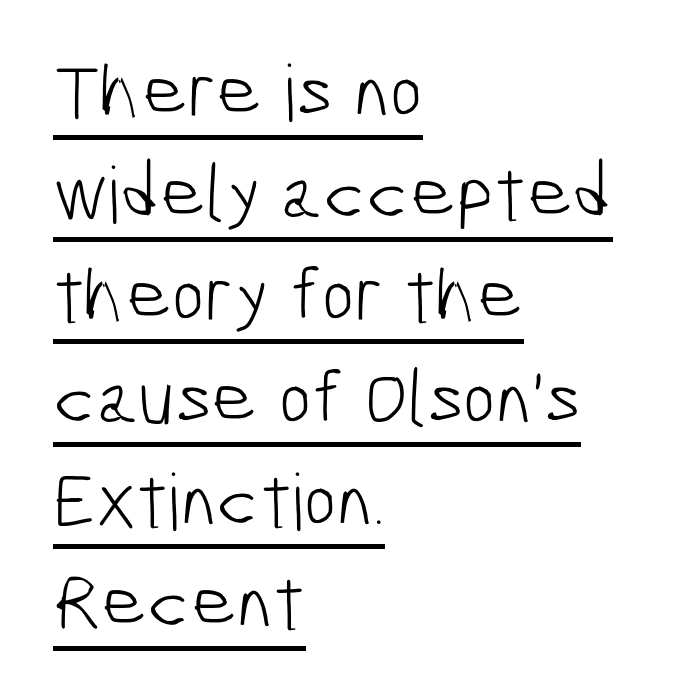
Q: Is the text bold? A: No.
Q: Is the typeface a serif or a sans-serif typeface? A: Sans-serif.
Q: Is the text underlined? A: Yes.
Q: How is the paragraph aligned? A: Left-aligned.
Q: Is the spacing between letters normal or unusually wide? A: Normal.
Q: Is the spacing between lines tight, normal or loose? A: Normal.
Q: Width (condensed, normal, or wide)? A: Condensed.
Q: Stroke contrast? A: Low.
Q: x-height? A: Medium.
Q: Monospaced? A: No.
